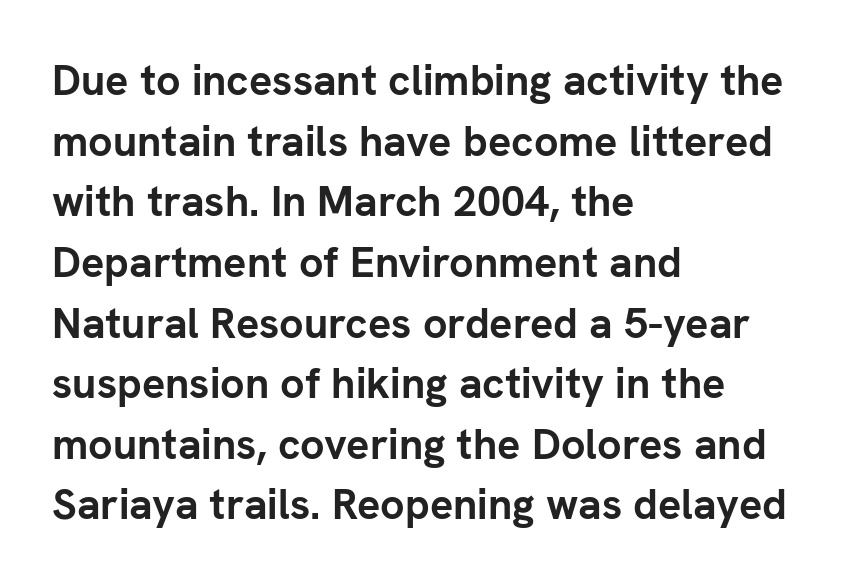
{"serif": "no", "italic": "no", "bold": "yes", "weight": "semibold", "width": "normal", "stroke_contrast": "low", "x_height": "medium", "monospaced": "no", "underline": "no", "align": "left", "line_spacing": "normal", "line_spacing_ratio": 1.41, "letter_spacing": "normal", "letter_spacing_em": 0.0, "glyph_px": 43}
